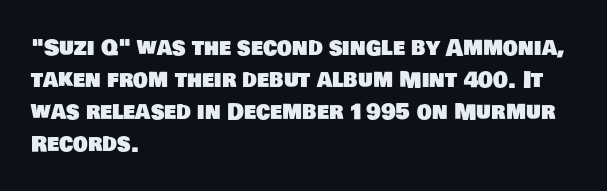
Quick note: interline space is typical. If you drew a ruler down the left edge, every line would touch it. Here the glyphs are tracked normally, forming tight word shapes. Words float on clear page, feet unadorned.
